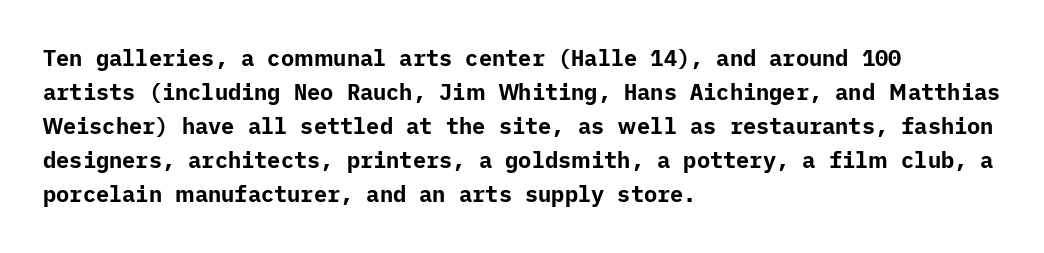
Q: Is the text bold? A: Yes.
Q: Is the text italic (slanted)? A: No, it is upright.
Q: Is the text underlined? A: No.
Q: How is the paragraph aligned? A: Left-aligned.
Q: Is the spacing between letters normal or unusually wide? A: Normal.
Q: Is the spacing between lines tight, normal or loose? A: Normal.
